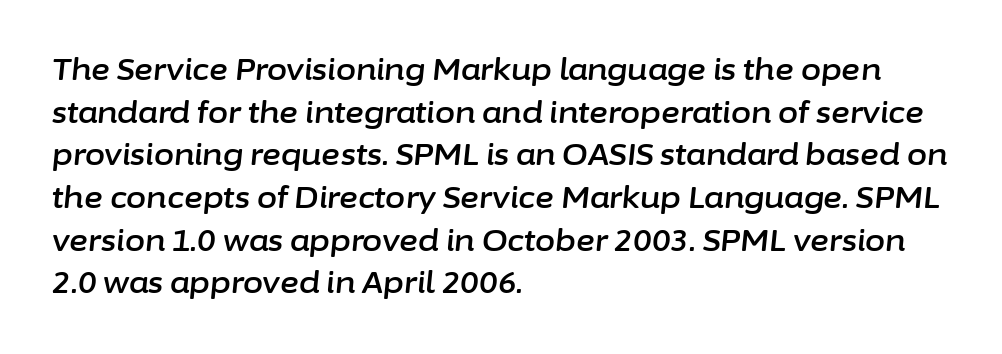
{"italic": "yes", "lean": "right", "slant_degrees": 6, "width": "normal", "stroke_contrast": "low", "x_height": "medium", "monospaced": "no", "underline": "no", "align": "left", "line_spacing": "normal", "line_spacing_ratio": 1.47, "letter_spacing": "normal", "letter_spacing_em": 0.0, "glyph_px": 29}
